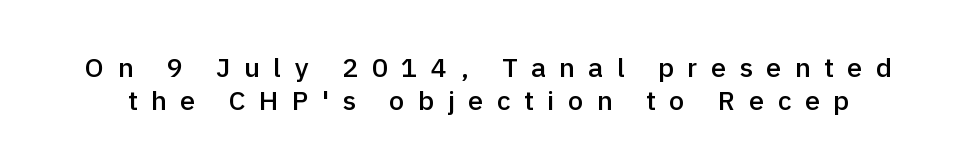
Q: Is the text bold? A: Semi-bold.
Q: Is the text italic (slanted)? A: No, it is upright.
Q: Is the text underlined? A: No.
Q: Is the spacing between letters normal or unusually wide? A: Unusually wide.
